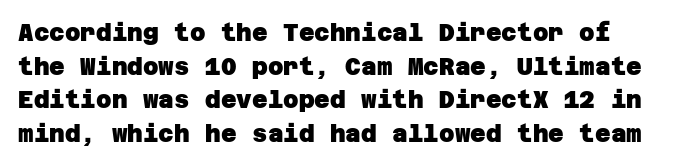
Q: Is the text bold? A: Yes.
Q: Is the text underlined? A: No.
Q: Is the spacing between letters normal or unusually wide? A: Normal.
Q: Is the spacing between lines tight, normal or loose? A: Normal.
